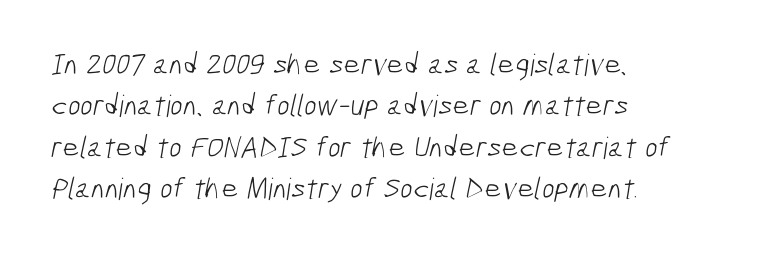
Q: Is the text bold? A: No.
Q: Is the typeface a serif or a sans-serif typeface? A: Sans-serif.
Q: Is the text underlined? A: No.
Q: How is the paragraph aligned? A: Left-aligned.
Q: Is the spacing between letters normal or unusually wide? A: Normal.
Q: Is the spacing between lines tight, normal or loose? A: Normal.
Q: Width (condensed, normal, or wide)? A: Condensed.
Q: Stroke contrast? A: Low.
Q: x-height? A: Medium.
Q: Monospaced? A: No.
